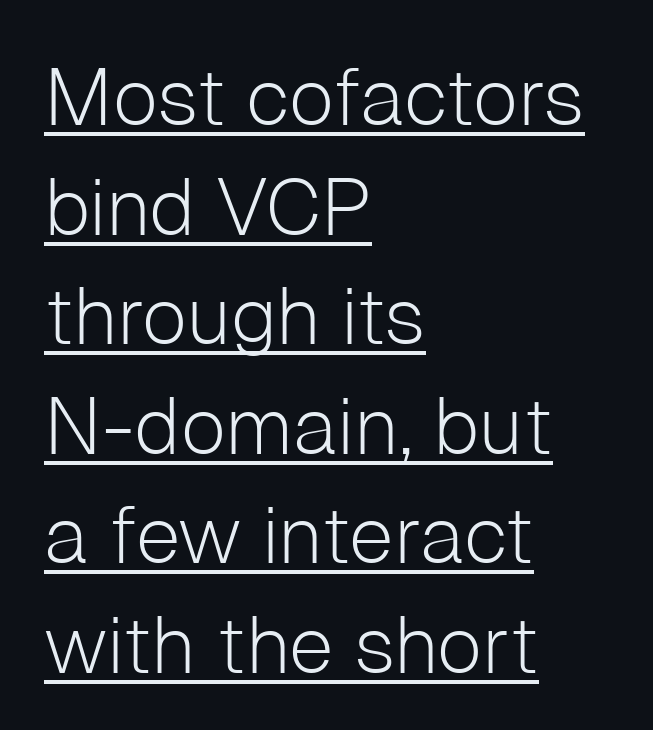
{"serif": "no", "italic": "no", "bold": "no", "weight": "light", "width": "normal", "stroke_contrast": "low", "x_height": "medium", "monospaced": "no", "underline": "yes", "align": "left", "line_spacing": "normal", "line_spacing_ratio": 1.37, "letter_spacing": "normal", "letter_spacing_em": 0.0, "glyph_px": 80}
